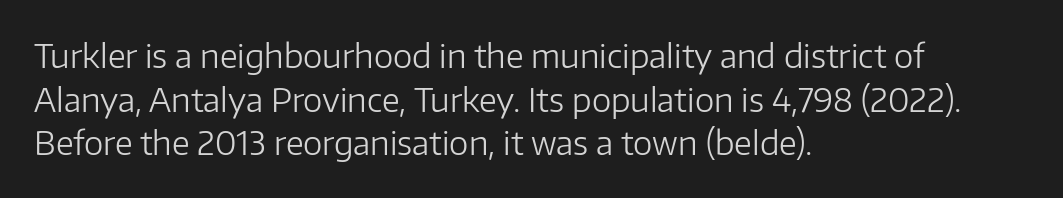
{"serif": "no", "italic": "no", "bold": "no", "weight": "light", "width": "normal", "stroke_contrast": "low", "x_height": "medium", "monospaced": "no", "underline": "no", "align": "left", "line_spacing": "normal", "line_spacing_ratio": 1.32, "letter_spacing": "normal", "letter_spacing_em": 0.0, "glyph_px": 33}
